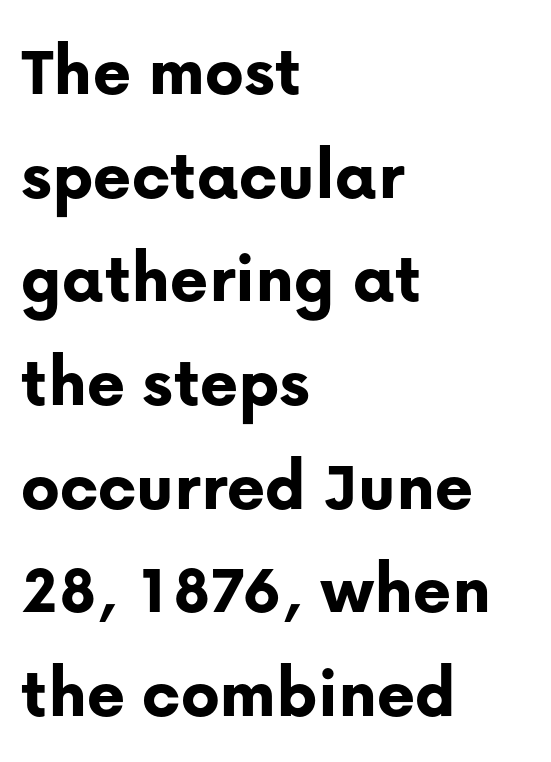
{"serif": "no", "italic": "no", "bold": "yes", "weight": "bold", "width": "normal", "stroke_contrast": "low", "x_height": "medium", "monospaced": "no", "underline": "no", "align": "left", "line_spacing": "normal", "line_spacing_ratio": 1.42, "letter_spacing": "normal", "letter_spacing_em": 0.0, "glyph_px": 73}
